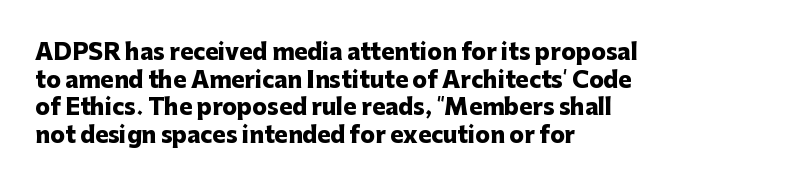
These words are printed bold, with thick strokes throughout. The string is rendered with underlining switched off. What's the leading like? Ordinary, nothing unusual. Tracking value appears to be zero — textbook default spacing. This rendering uses left alignment, leaving the right contour irregular. Every stem runs plumb, perpendicular to the baseline.
